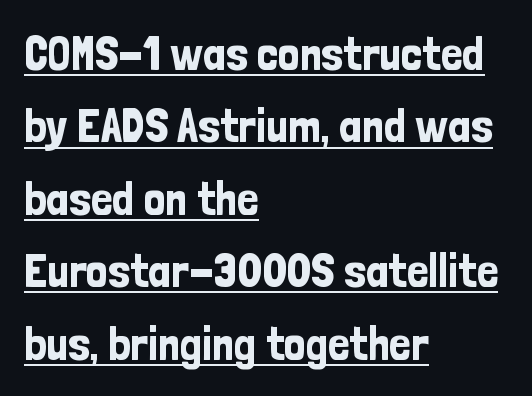
Q: Is the text italic (slanted)? A: No, it is upright.
Q: Is the typeface a serif or a sans-serif typeface? A: Sans-serif.
Q: Is the text underlined? A: Yes.
Q: How is the paragraph aligned? A: Left-aligned.
Q: Is the spacing between letters normal or unusually wide? A: Normal.
Q: Is the spacing between lines tight, normal or loose? A: Normal.
Q: Width (condensed, normal, or wide)? A: Condensed.
Q: Stroke contrast? A: Low.
Q: x-height? A: Medium.
Q: Monospaced? A: No.
